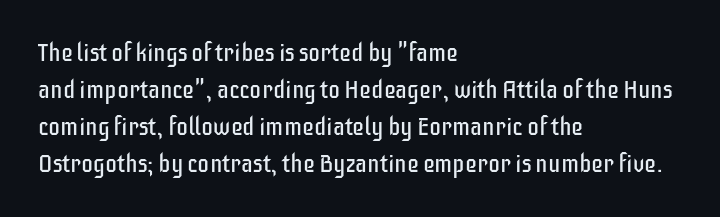
Q: Is the text bold? A: No.
Q: Is the text italic (slanted)? A: No, it is upright.
Q: Is the text underlined? A: No.
Q: How is the paragraph aligned? A: Left-aligned.
Q: Is the spacing between letters normal or unusually wide? A: Normal.
Q: Is the spacing between lines tight, normal or loose? A: Normal.
